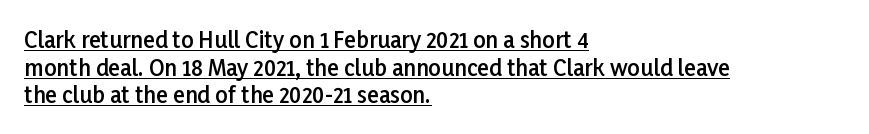
Leading matches the norm, producing a regular column. The face used here is a semibold: visibly heavier than regular, lighter than bold. A continuous stroke trails under the words, as in a hyperlink. Horizontally, the lines are justified to the leading edge only. Quick note: not italic, upright. Words appear dense and cohesive because spacing is normal.
